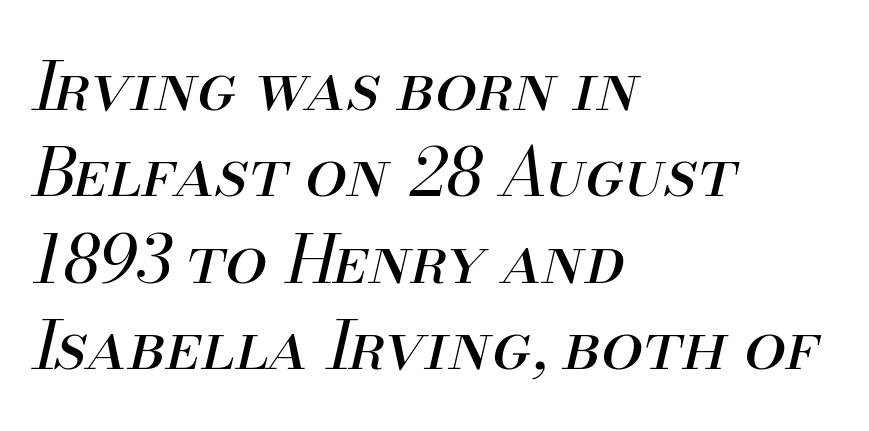
Character widths vary here, with narrow letters taking less room than wide ones. If you drew a ruler down the left edge, every line would touch it. No chunkiness to these letters — they're not bold. The rendering keeps characters at their native spacing. Bare-footed words on every line.
